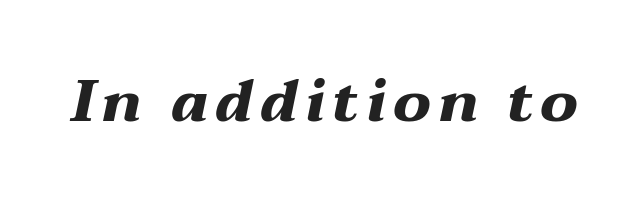
Looks like regular typesetting: each glyph gets only the width it needs. The space beneath each line is pristine and unruled. This sample uses an oblique cut, with every glyph tilted off the vertical. Emphasis by weight is at full strength: bold.
